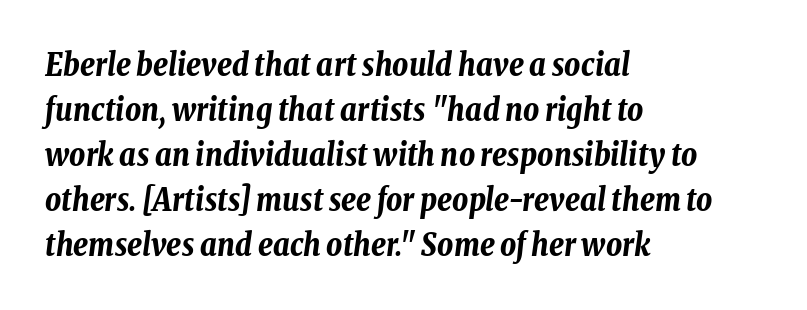
The image shows 31 px bold, condensed type, italic (leaning right); set left-aligned, normal line spacing (1.45x), normal letter spacing, not underlined; low stroke contrast and a medium x-height.
